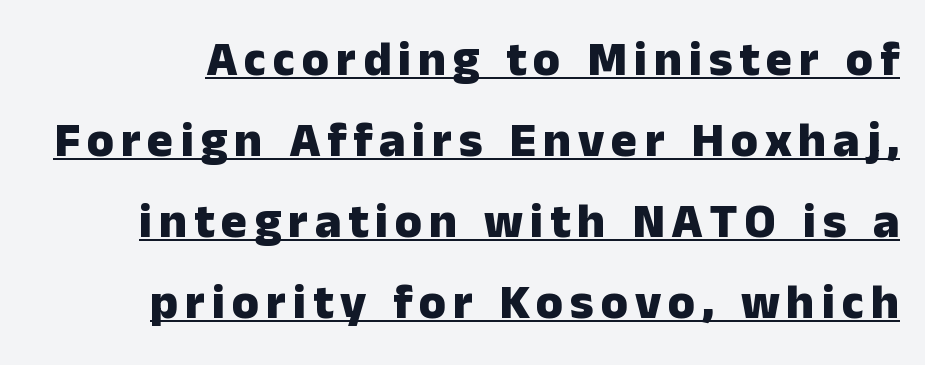
{"serif": "no", "italic": "no", "bold": "yes", "weight": "heavy", "width": "normal", "stroke_contrast": "low", "x_height": "medium", "monospaced": "no", "underline": "yes", "line_spacing": "normal", "line_spacing_ratio": 1.65, "glyph_px": 49}
